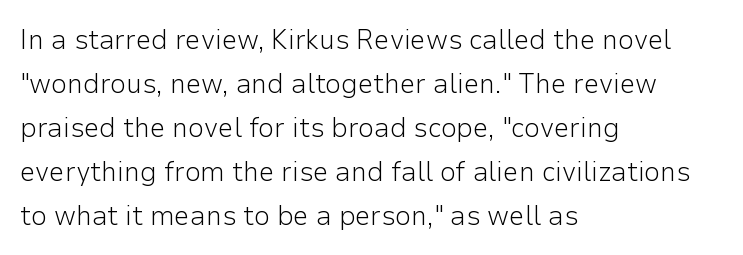
Q: Is the text bold? A: No.
Q: Is the text italic (slanted)? A: No, it is upright.
Q: Is the typeface a serif or a sans-serif typeface? A: Sans-serif.
Q: Is the text underlined? A: No.
Q: How is the paragraph aligned? A: Left-aligned.
Q: Is the spacing between letters normal or unusually wide? A: Normal.
Q: Is the spacing between lines tight, normal or loose? A: Normal.
Q: Width (condensed, normal, or wide)? A: Normal.
Q: Stroke contrast? A: Low.
Q: x-height? A: Medium.
Q: Monospaced? A: No.
